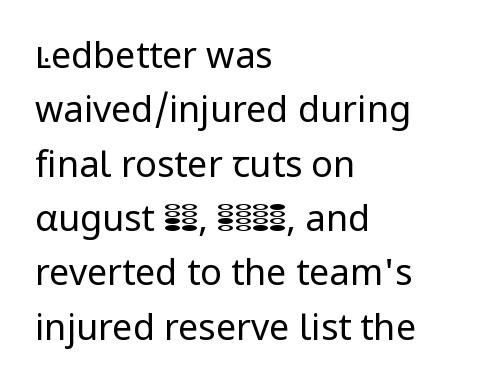
Decoration check: the copy has no underline. Quick note: interline space is typical. Spacing verdict: proportional, widths tailored to each character. Is there any slant? The stems are plumb. Stems and bowls with no extra thickness — not bold.
